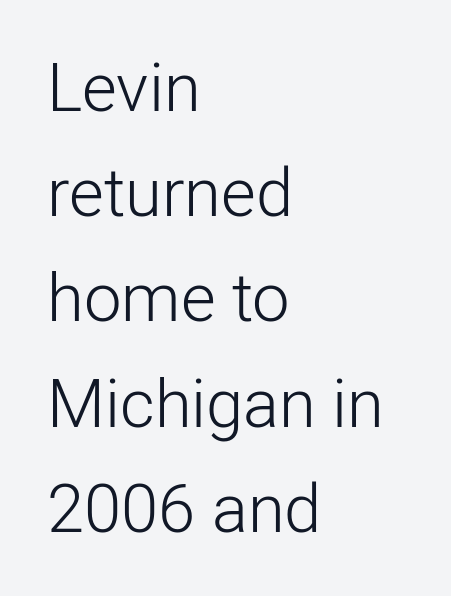
Q: Is the text bold? A: No.
Q: Is the text italic (slanted)? A: No, it is upright.
Q: Is the typeface a serif or a sans-serif typeface? A: Sans-serif.
Q: Is the text underlined? A: No.
Q: How is the paragraph aligned? A: Left-aligned.
Q: Is the spacing between letters normal or unusually wide? A: Normal.
Q: Is the spacing between lines tight, normal or loose? A: Normal.
Q: Width (condensed, normal, or wide)? A: Normal.
Q: Stroke contrast? A: Low.
Q: x-height? A: Medium.
Q: Monospaced? A: No.
